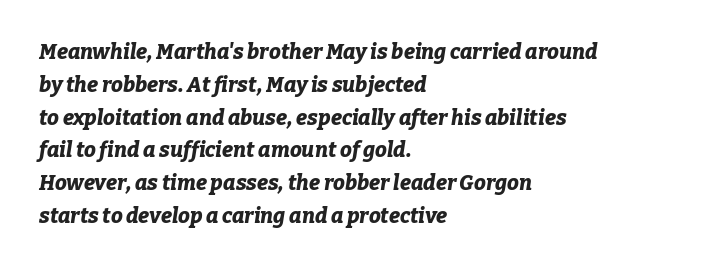
Q: Is the text bold? A: Yes.
Q: Is the text italic (slanted)? A: Yes, it leans right by about 9 degrees.
Q: Is the text underlined? A: No.
Q: How is the paragraph aligned? A: Left-aligned.
Q: Is the spacing between letters normal or unusually wide? A: Normal.
Q: Is the spacing between lines tight, normal or loose? A: Normal.
